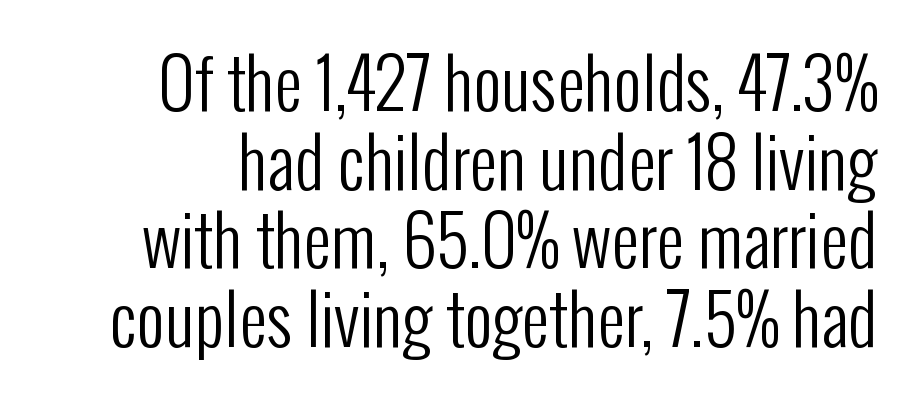
Q: Is the text bold? A: No.
Q: Is the text italic (slanted)? A: No, it is upright.
Q: Is the typeface a serif or a sans-serif typeface? A: Sans-serif.
Q: Is the text underlined? A: No.
Q: How is the paragraph aligned? A: Right-aligned.
Q: Is the spacing between letters normal or unusually wide? A: Normal.
Q: Is the spacing between lines tight, normal or loose? A: Tight.
Q: Width (condensed, normal, or wide)? A: Condensed.
Q: Stroke contrast? A: Low.
Q: x-height? A: Medium.
Q: Monospaced? A: No.
